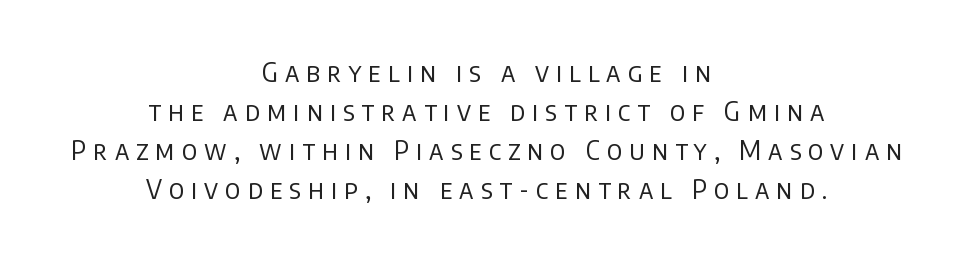
The image shows 26 px text type, upright; set centered, normal line spacing (1.5x), unusually wide letter spacing (+0.27 em), not underlined.
